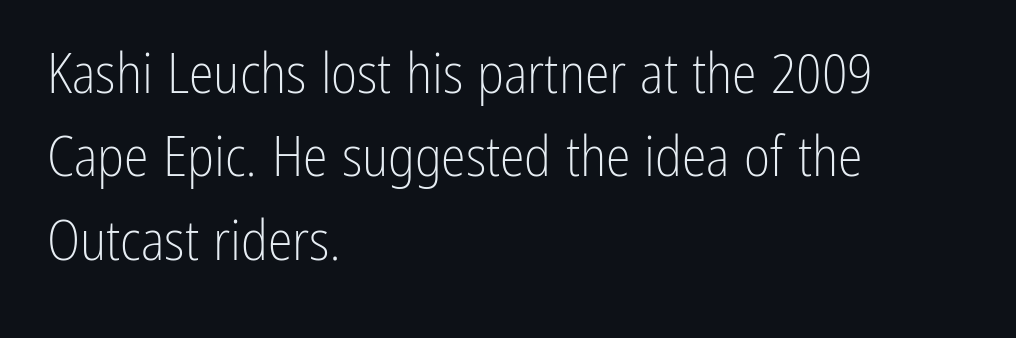
The image shows 56 px light, condensed sans-serif type, upright; set left-aligned, normal line spacing (1.49x), normal letter spacing, not underlined; low stroke contrast and a medium x-height.
